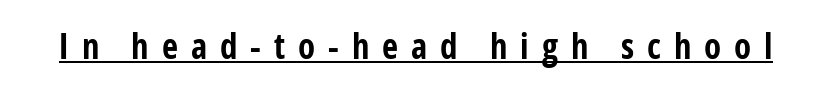
You can see a thin bar hugging the bottom of the glyphs. Does the lettering tilt? It doesn't — this is upright. These lines are composed in type without serifs. Character widths vary here, with narrow letters taking less room than wide ones. Weight: bold. Look at the tracking — it's clearly loosened, letters drifting apart.
